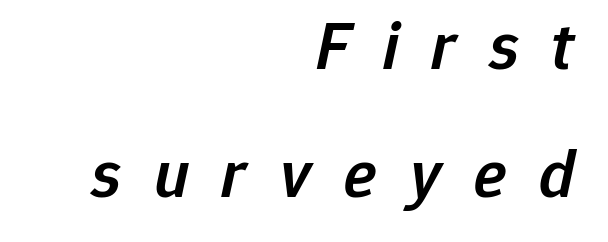
The image shows 68 px semibold type, italic (leaning right); set right-aligned, line spacing 1.88x, unusually wide letter spacing (+0.48 em), not underlined; low stroke contrast and a medium x-height.
